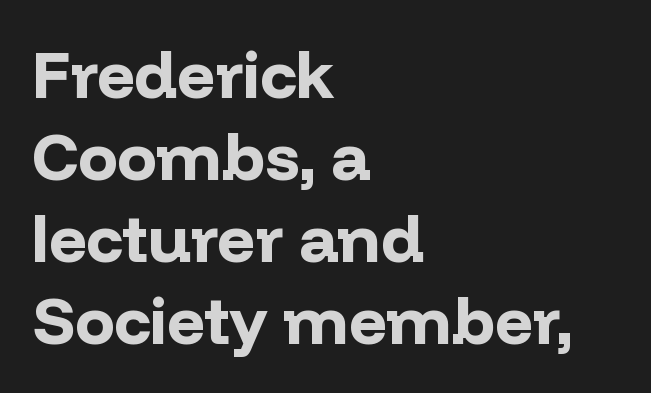
{"serif": "no", "italic": "no", "bold": "yes", "weight": "bold", "width": "normal", "stroke_contrast": "low", "x_height": "medium", "monospaced": "no", "underline": "no", "align": "left", "line_spacing_ratio": 1.24, "letter_spacing": "normal", "letter_spacing_em": 0.0, "glyph_px": 66}
